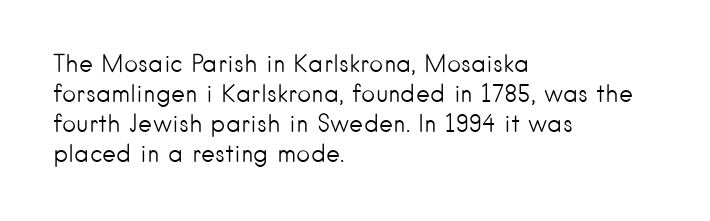
The image shows 24 px text type, upright; set left-aligned, normal line spacing (1.25x), normal letter spacing, not underlined.
